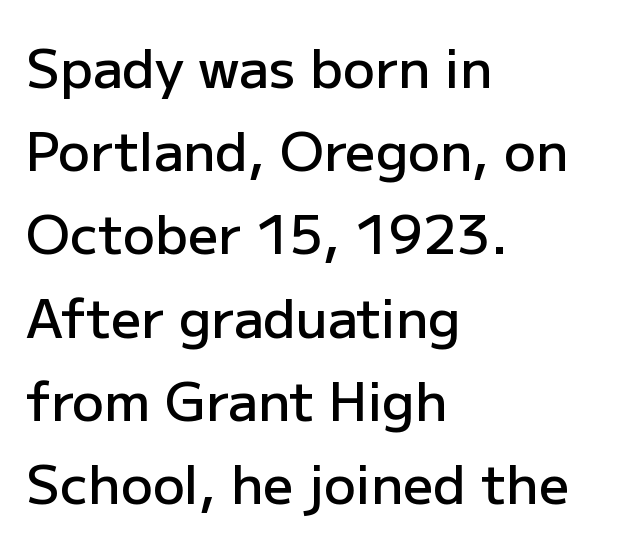
Are there feet on the stems? There aren't — it's a sans. A typesetter would call this proportional, since set widths differ per character. Each new line begins a customary step beneath the previous one. The gap between lines stays unmarked. Every row of glyphs begins at an identical x-position on the left. How are the letters spaced? Ordinarily, with no added tracking.
